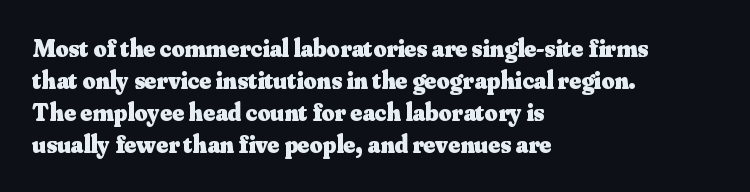
The typesetter chose a ragged-right arrangement here. The line texture is even and compact thanks to regular tracking. Summary of weight: heavy, a full bold. Vertically, the passage feels balanced, rows spaced as you'd expect. In terms of posture, this sample is upright.
